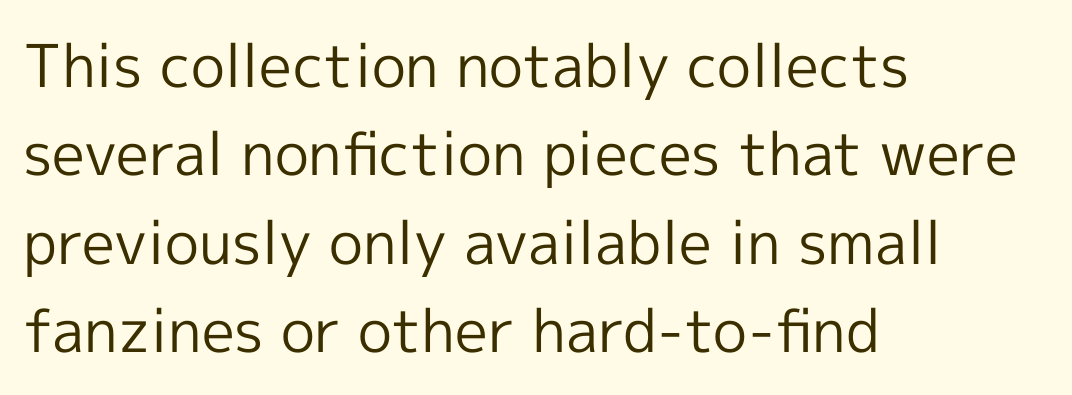
{"serif": "no", "italic": "no", "bold": "no", "weight": "regular", "width": "normal", "x_height": "medium", "monospaced": "no", "underline": "no", "align": "left", "line_spacing": "normal", "line_spacing_ratio": 1.5, "letter_spacing": "normal", "letter_spacing_em": 0.0, "glyph_px": 59}
